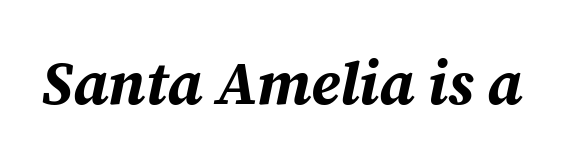
The passage shown is typed in a proportional face where columns would drift. The passage shown is not underscored anywhere. The whole block is typeset with a tilt. The face used here is rendered with its standard letterfit. I'd describe the lettering as bold — thick and assertive.
